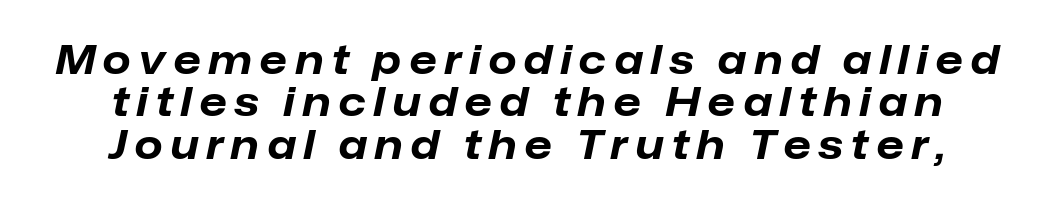
{"italic": "yes", "lean": "right", "slant_degrees": 12, "bold": "yes", "weight": "bold", "width": "normal", "stroke_contrast": "low", "x_height": "medium", "monospaced": "no", "underline": "no", "align": "center", "line_spacing": "tight", "line_spacing_ratio": 1.06, "letter_spacing": "wide", "letter_spacing_em": 0.2, "glyph_px": 40}
